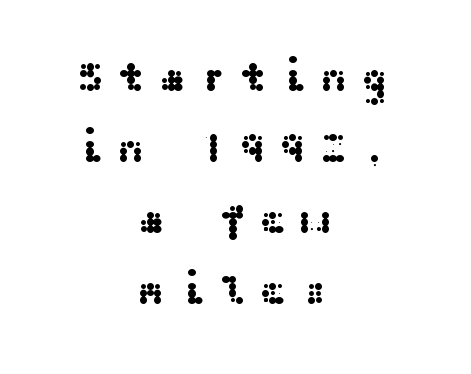
Is there any slant? The stems are plumb. This sample uses expanded letter spacing, leaving extra air between glyphs. The passage shown is not underscored anywhere. You can tell from the bare stems that sans-serif type was used. Visually the block forms a symmetrical silhouette, jagged on both flanks.
